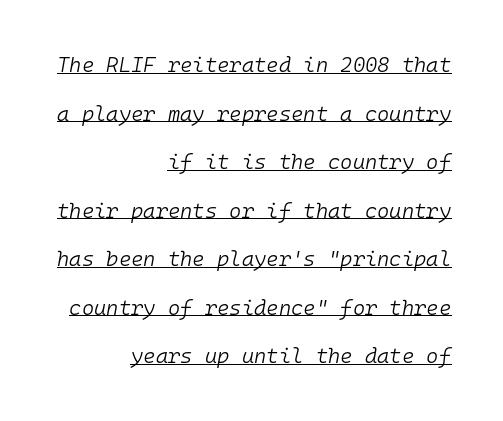
The image shows 21 px text type, italic (leaning right); set right-aligned, loose line spacing (2.31x), normal letter spacing, underlined.
